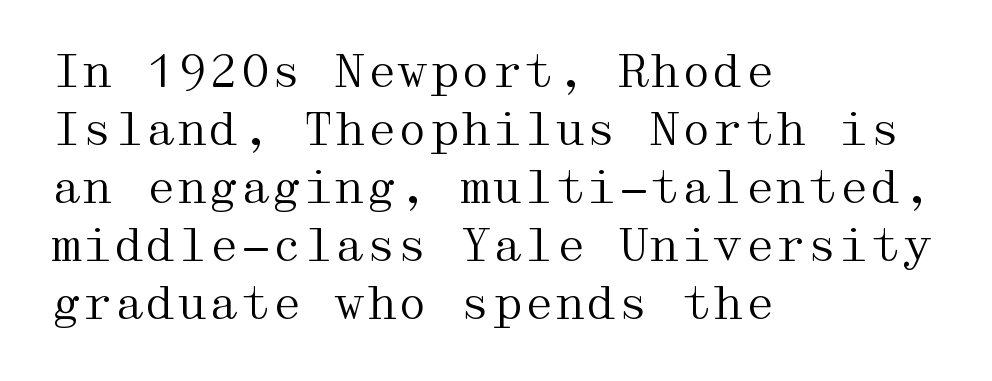
{"serif": "yes", "italic": "no", "bold": "no", "weight": "regular", "width": "wide", "stroke_contrast": "medium", "x_height": "medium", "underline": "no", "align": "left", "line_spacing": "normal", "line_spacing_ratio": 1.29, "letter_spacing": "normal", "letter_spacing_em": 0.0, "glyph_px": 45}
